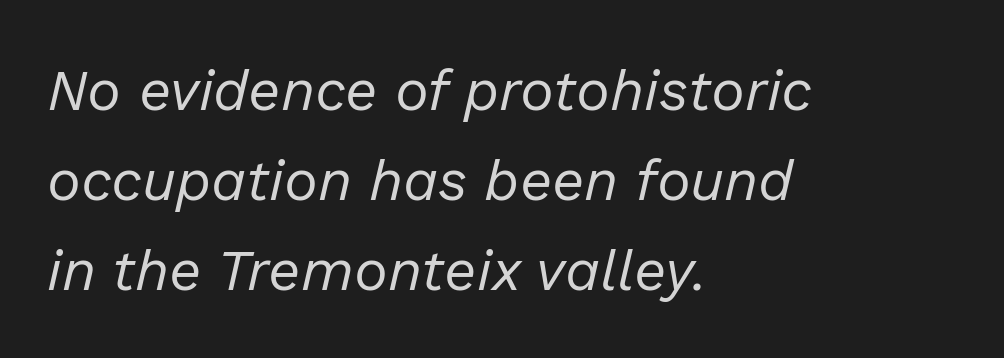
The image shows 57 px regular-weight type, italic (leaning right); set left-aligned, normal line spacing (1.58x), normal letter spacing, not underlined; low stroke contrast and a medium x-height.
